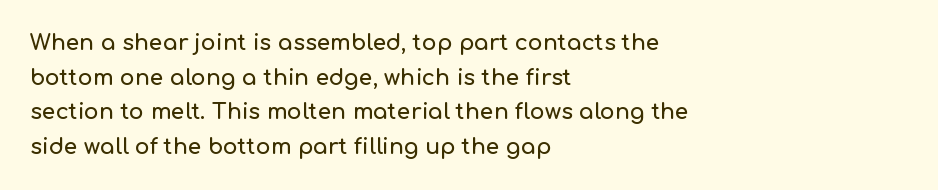
{"italic": "no", "underline": "no", "align": "left", "line_spacing": "normal", "line_spacing_ratio": 1.57, "letter_spacing": "normal", "letter_spacing_em": 0.0, "glyph_px": 22}
